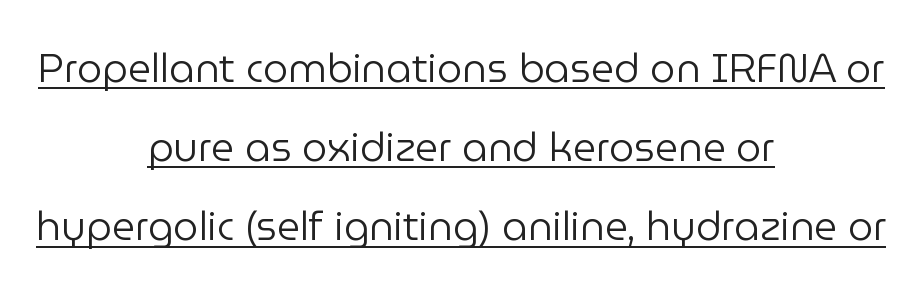
Here the designer chose a conventional face with non-uniform glyph widths. You can tell it's not italic because the verticals are truly vertical. The lines are quadded center. Looks like someone drew a line under every word here. Nothing sits at the stroke ends, so this counts as sans-serif.
